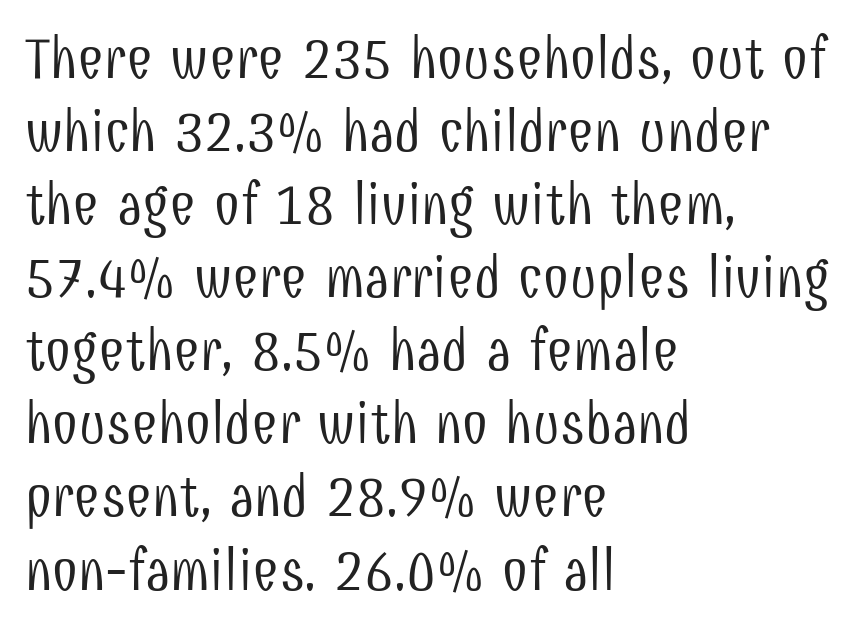
Reading down the block, your eye returns to a fixed left position each line. Unbolded letterforms with no extra heft. Vertically, the passage feels balanced, rows spaced as you'd expect. Note the varied advance widths — an 'i' is clearly narrower than an 'm'. You could call the tracking neutral — neither tight nor loose.
